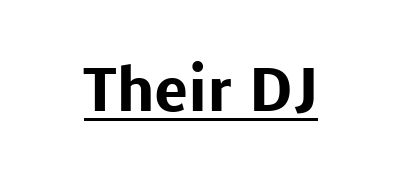
The image shows 56 px heavy sans-serif type, upright; set centered, normal letter spacing, underlined; low stroke contrast and a medium x-height.
